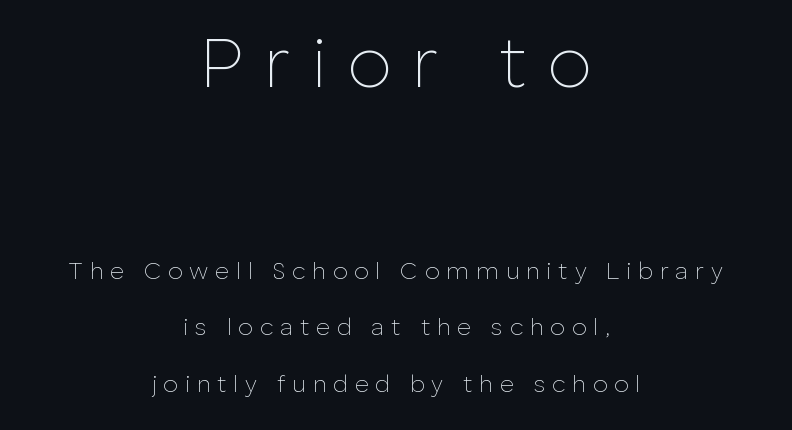
A typesetter would call this heavily tracked-out type. Is there any slant? The stems are plumb. Weight class: somewhere from thin through regular. No feet cap the strokes, marking this as sans-serif type. The lines in this sample share a center point and differ in where they start and stop. Do the characters align in a grid? No, the font is proportional.
